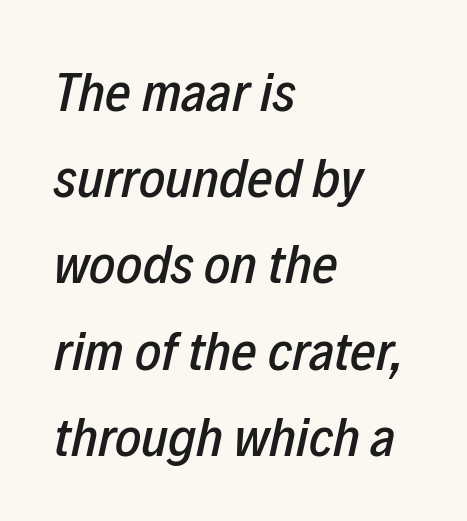
Q: Is the text italic (slanted)? A: Yes, it leans right by about 12 degrees.
Q: Is the text underlined? A: No.
Q: How is the paragraph aligned? A: Left-aligned.
Q: Is the spacing between letters normal or unusually wide? A: Normal.
Q: Is the spacing between lines tight, normal or loose? A: Normal.
Q: Width (condensed, normal, or wide)? A: Condensed.
Q: Stroke contrast? A: Low.
Q: x-height? A: Medium.
Q: Monospaced? A: No.
